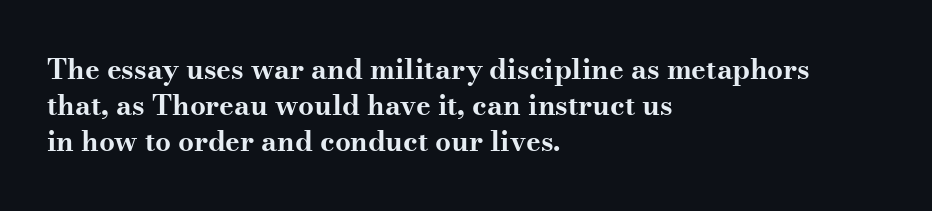
What stands out about the letter spacing? Nothing — it is the standard amount. The compositor pushed each line to the left boundary. Chunky letters — that's bold for sure. This sample has the flowing, uneven cadence of proportional lettering. The font family rendered here belongs to the serif group.
